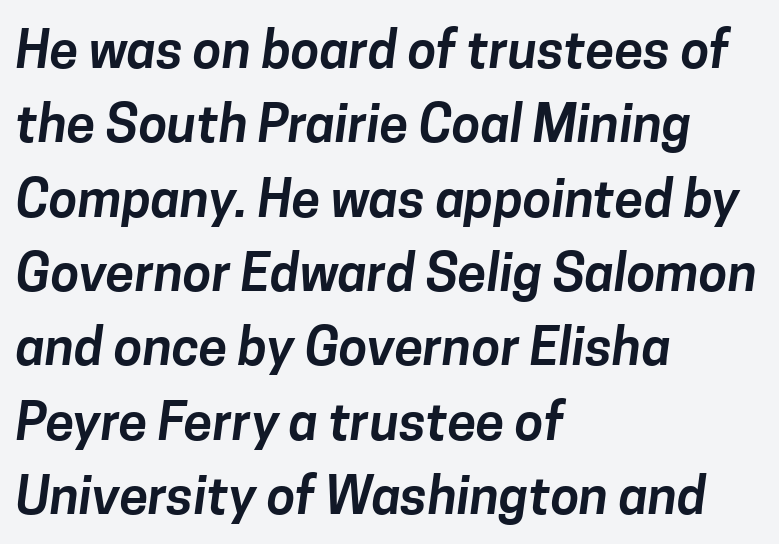
Between one letter and the next there's only the usual sliver of space. This sample keeps an unexceptional amount of space between lines. The lines are quadded left. The rendering shows plain stroke endings on the letterforms — a sans-serif design.
